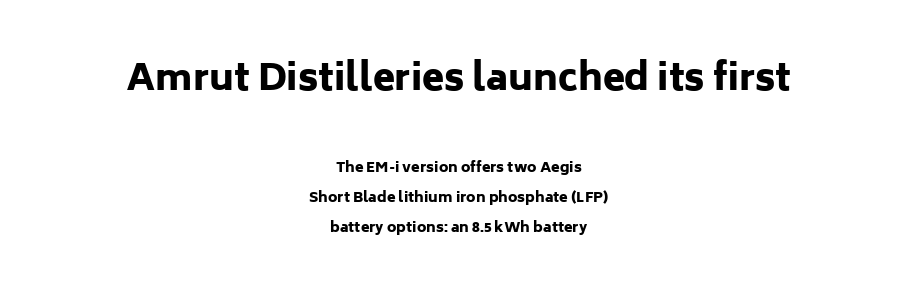
Q: Is the text bold? A: Yes.
Q: Is the text italic (slanted)? A: No, it is upright.
Q: Is the typeface a serif or a sans-serif typeface? A: Sans-serif.
Q: Is the text underlined? A: No.
Q: How is the paragraph aligned? A: Centered.
Q: Is the spacing between letters normal or unusually wide? A: Normal.
Q: Is the spacing between lines tight, normal or loose? A: Loose.
Q: Which block of text is set in a larger size, the first (top) or the second (bottom)? A: The first (top) one.
Q: Width (condensed, normal, or wide)? A: Normal.
Q: Stroke contrast? A: Low.
Q: x-height? A: Medium.
Q: Monospaced? A: No.
